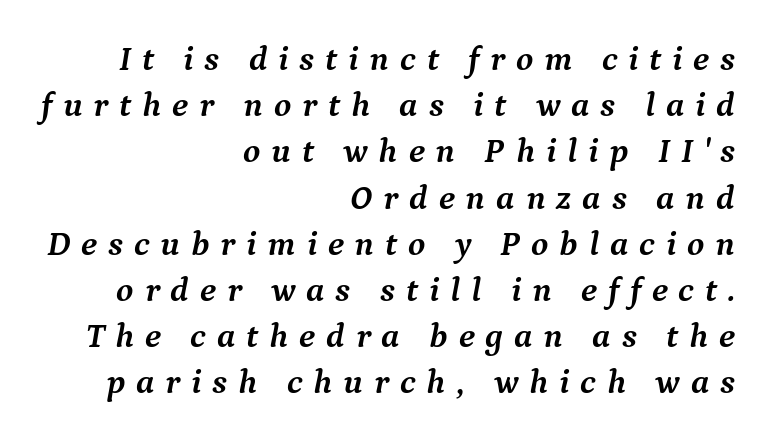
The image shows 35 px semibold serif type, italic (leaning right); set right-aligned, normal line spacing (1.32x), unusually wide letter spacing (+0.31 em), not underlined; medium stroke contrast and a medium x-height.
